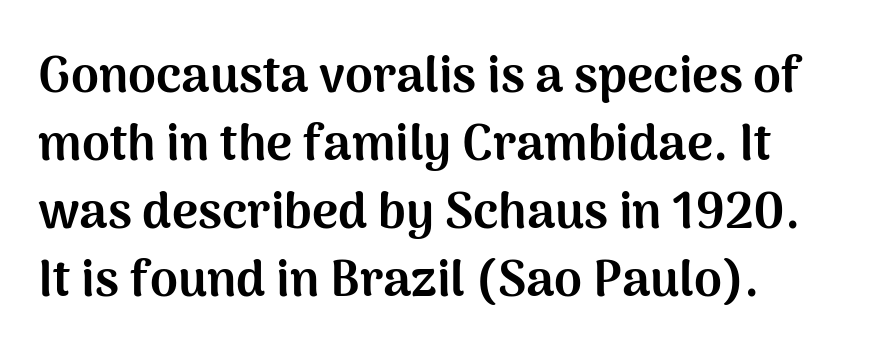
The rendering anchors every line to the left-hand side. Typographically, this falls in the sans-serif category. Looks like regular typesetting: each glyph gets only the width it needs. The string is rendered with underlining switched off.
